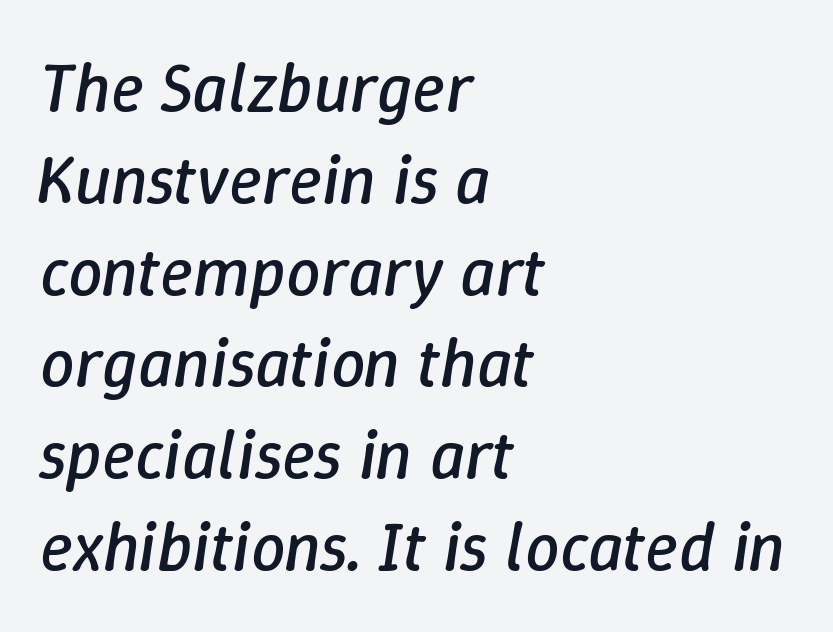
Tracking here is standard; glyphs follow each other at the usual distance. Regular leading. Horizontally, the lines are justified to the leading edge only. Proportional: the letters do not fall into vertical columns. Unbolded letterforms with no extra heft. The font's italic variant was chosen for this text.
